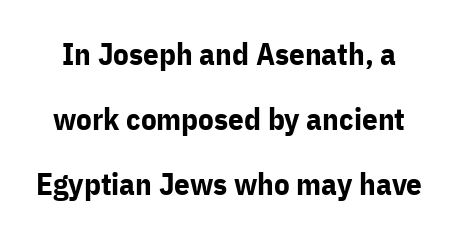
{"serif": "no", "italic": "no", "bold": "yes", "weight": "bold", "width": "normal", "stroke_contrast": "low", "x_height": "medium", "monospaced": "no", "underline": "no", "line_spacing": "loose", "line_spacing_ratio": 2.1, "letter_spacing": "normal", "letter_spacing_em": 0.0, "glyph_px": 31}
